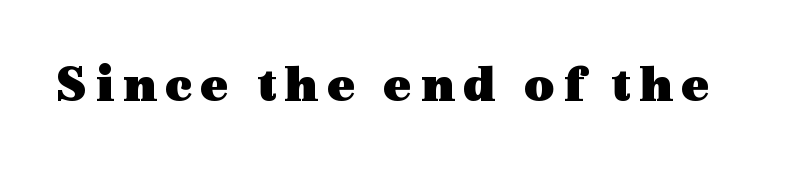
{"serif": "yes", "italic": "no", "bold": "yes", "weight": "heavy", "width": "wide", "x_height": "medium", "monospaced": "no", "underline": "no", "glyph_px": 53}
